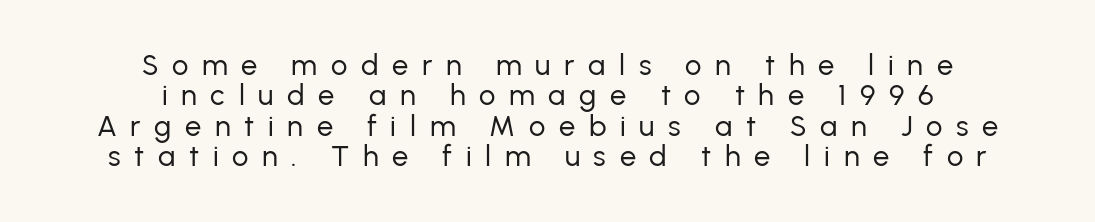
The image shows 29 px regular-weight sans-serif type, upright; set centered, tight line spacing (1.05x), unusually wide letter spacing (+0.47 em), not underlined; low stroke contrast and a medium x-height.
